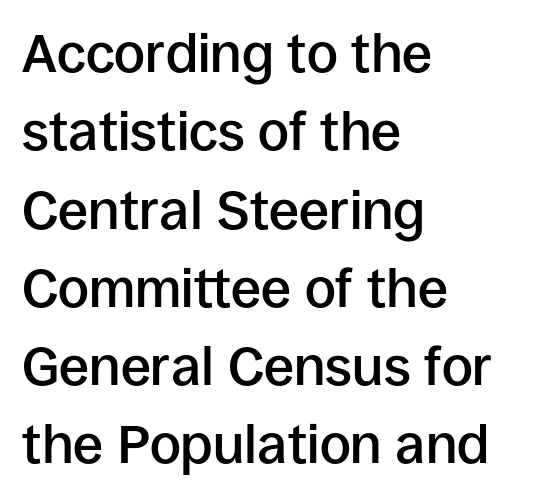
The image shows 54 px semibold sans-serif type, upright; set left-aligned, normal line spacing (1.45x), normal letter spacing, not underlined; low stroke contrast and a large x-height.
